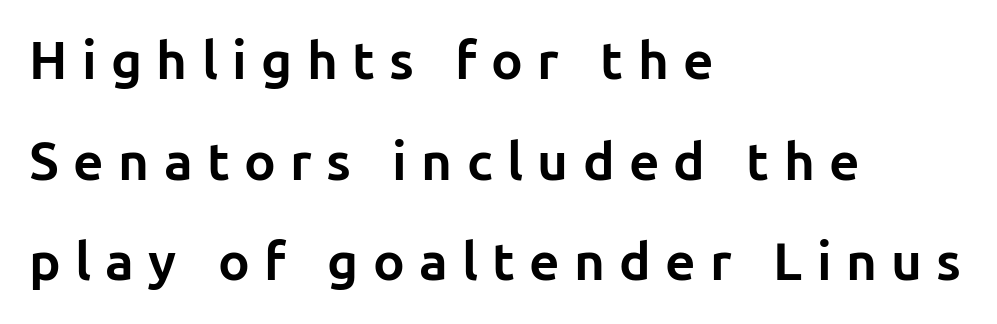
The image shows 53 px bold sans-serif type, upright; set left-aligned, loose line spacing (1.9x), unusually wide letter spacing (+0.27 em), not underlined; low stroke contrast and a medium x-height.
